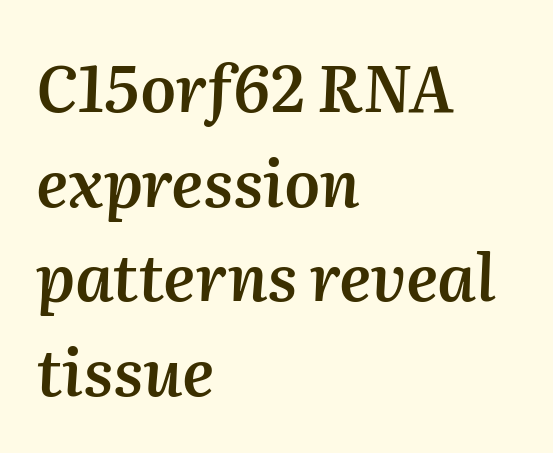
The image shows 64 px semibold type, italic (leaning right); set left-aligned, normal line spacing (1.48x), normal letter spacing, not underlined; medium stroke contrast and a medium x-height.
